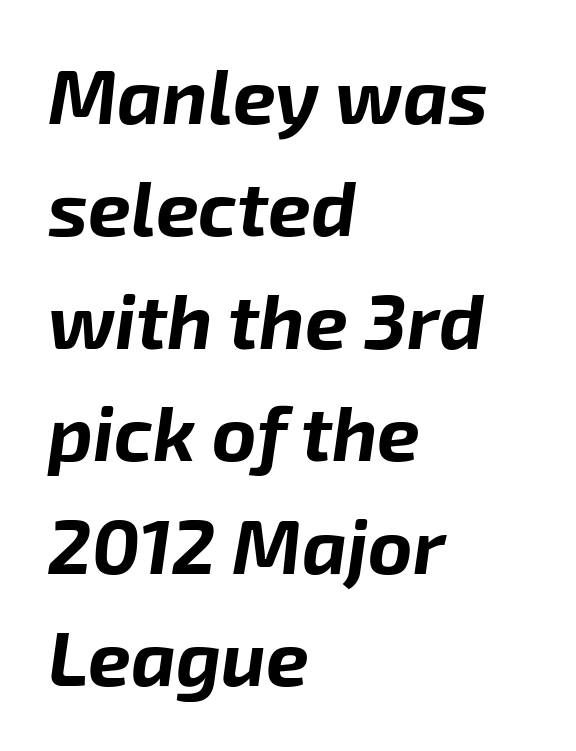
{"italic": "yes", "lean": "right", "slant_degrees": 8, "bold": "yes", "weight": "bold", "width": "normal", "stroke_contrast": "low", "x_height": "medium", "monospaced": "no", "underline": "no", "align": "left", "line_spacing": "normal", "line_spacing_ratio": 1.48, "letter_spacing": "normal", "letter_spacing_em": 0.0, "glyph_px": 76}
